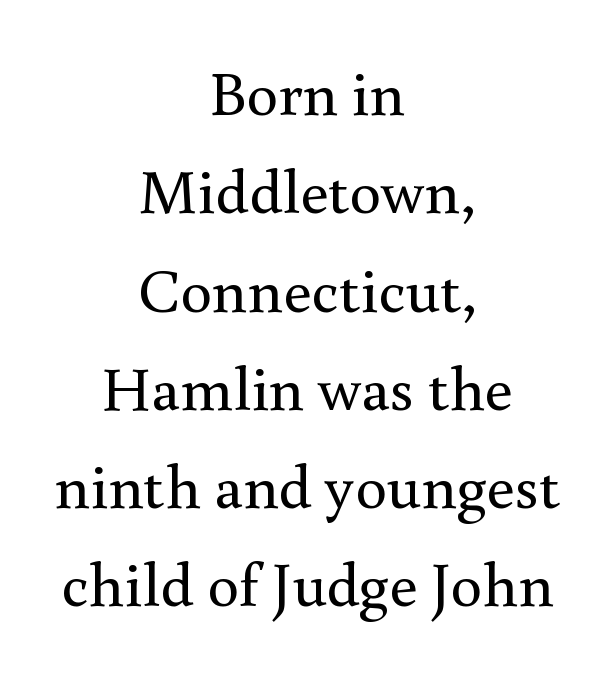
The image shows 63 px regular-weight serif type, upright; set centered, normal line spacing (1.56x), normal letter spacing, not underlined; a small x-height.
